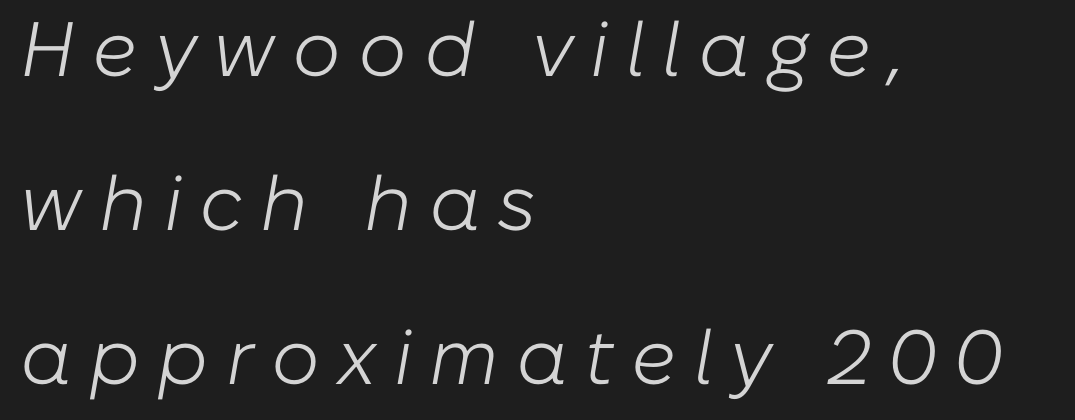
Q: Is the text bold? A: No.
Q: Is the text italic (slanted)? A: Yes, it leans right by about 10 degrees.
Q: Is the text underlined? A: No.
Q: How is the paragraph aligned? A: Left-aligned.
Q: Is the spacing between letters normal or unusually wide? A: Unusually wide.
Q: Is the spacing between lines tight, normal or loose? A: Loose.
Q: Width (condensed, normal, or wide)? A: Normal.
Q: Stroke contrast? A: Low.
Q: x-height? A: Medium.
Q: Monospaced? A: No.
